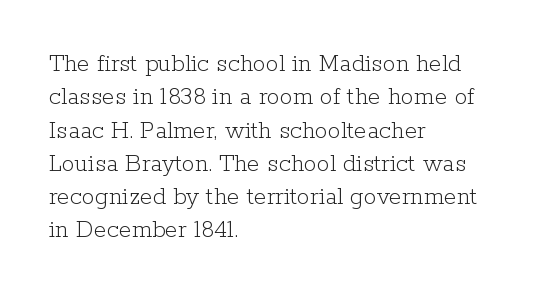
Q: Is the text bold? A: No.
Q: Is the text italic (slanted)? A: No, it is upright.
Q: Is the text underlined? A: No.
Q: How is the paragraph aligned? A: Left-aligned.
Q: Is the spacing between letters normal or unusually wide? A: Normal.
Q: Is the spacing between lines tight, normal or loose? A: Normal.
